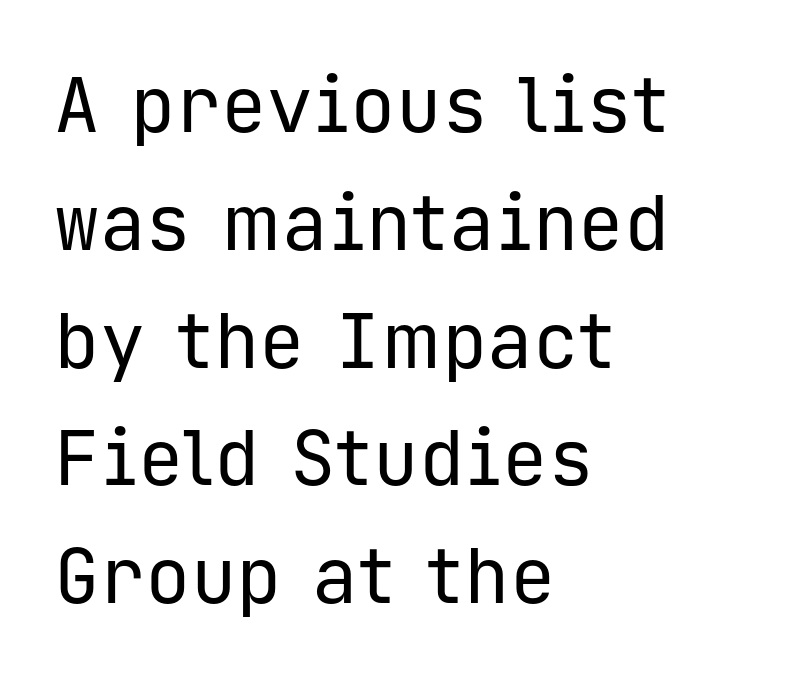
The image shows 76 px regular-weight sans-serif type, upright, monospaced; set left-aligned, normal line spacing (1.55x), normal letter spacing, not underlined; low stroke contrast and a medium x-height.
